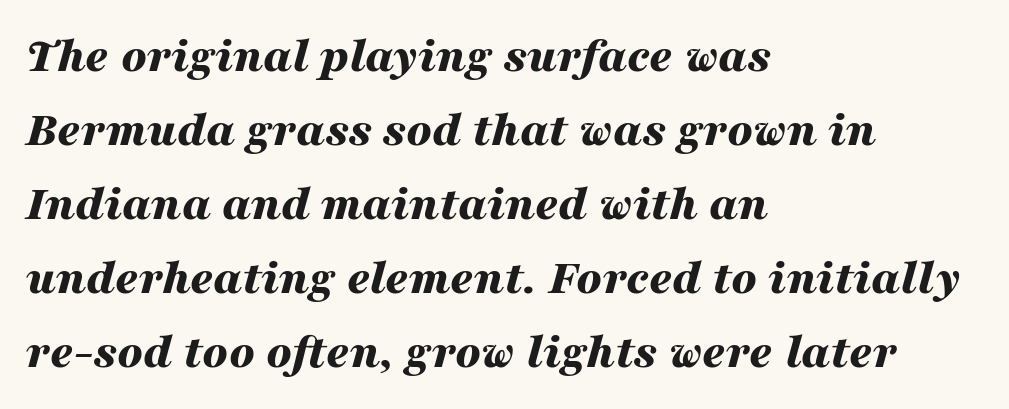
The image shows 50 px bold, wide type, italic (leaning right); set left-aligned, normal line spacing (1.48x), normal letter spacing, not underlined; medium stroke contrast and a medium x-height.
